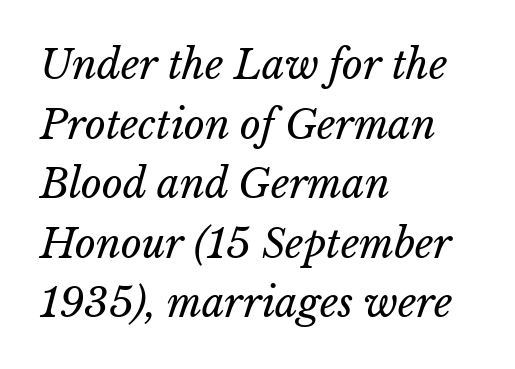
The setting favours the left margin, as ordinary paragraphs usually do. A quiet, ordinary-to-light weight characterises the typeface. The gap between lines stays unmarked. Varying glyph widths throughout — classic text-font behaviour.
